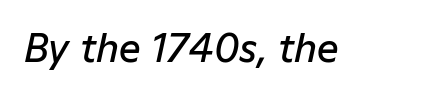
Q: Is the text bold? A: Semi-bold.
Q: Is the text italic (slanted)? A: Yes, it leans right by about 12 degrees.
Q: Is the text underlined? A: No.
Q: Is the spacing between letters normal or unusually wide? A: Normal.
Q: Width (condensed, normal, or wide)? A: Normal.
Q: Stroke contrast? A: Low.
Q: x-height? A: Medium.
Q: Monospaced? A: No.
